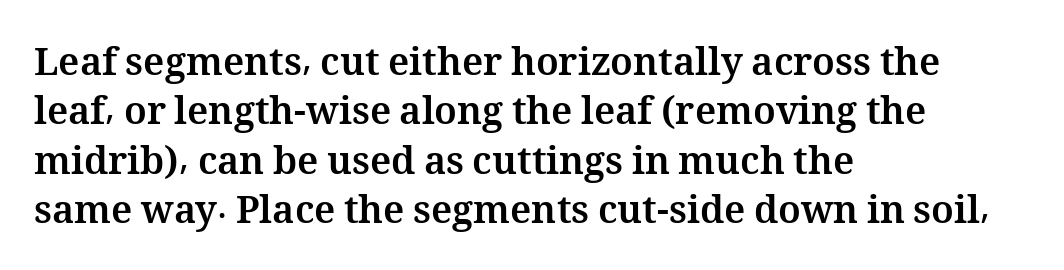
Here the glyphs are tracked normally, forming tight word shapes. Pretty heavy lettering here — definitely bold. Looks like regular typesetting: each glyph gets only the width it needs. The passage is arranged the way most books set body copy — flush left. The passage shown is not underscored anywhere.
